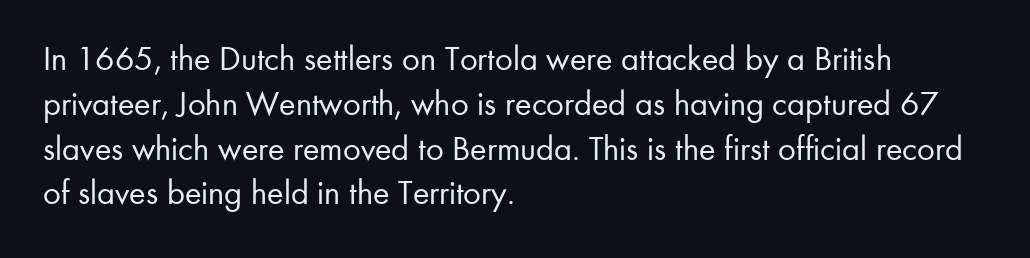
This block has exactly the height ordinary leading produces. Letters rest on an invisible, unmarked baseline. Letterform terminals end flat and unadorned throughout the passage. Nobody touched the tracking dial on this one. Unbolded letterforms with no extra heft. All the whitespace from short lines collects on the right.
